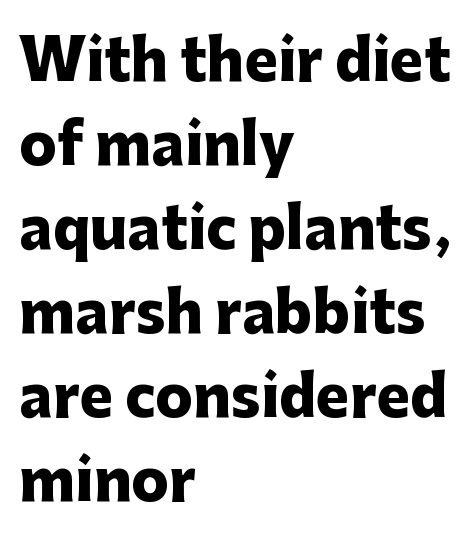
The font's upright variant was chosen for this text. Examine the stroke ends and you'll find no serifs. The rag falls on the right side of this text block. Interline gaps are of average width in this sample.
